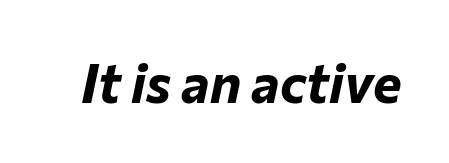
Bare-footed words on every line. Here the designer chose a conventional face with non-uniform glyph widths. These lines keep a tight, regular rhythm from letter to letter. If you drew a line through each stem, it would be angled.
